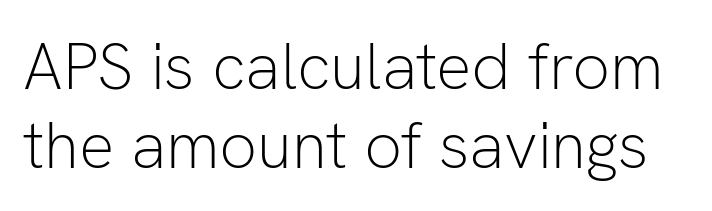
The image shows 66 px light sans-serif type, upright; set line spacing 1.19x, normal letter spacing, not underlined; low stroke contrast and a medium x-height.
